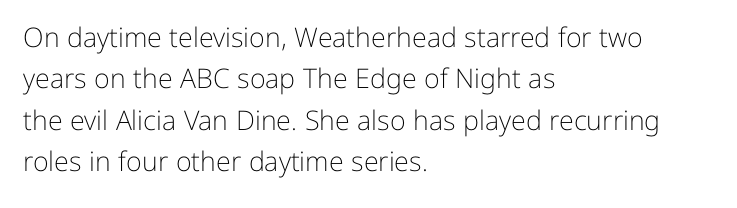
The image shows 27 px text type, upright; set left-aligned, normal line spacing (1.53x), normal letter spacing, not underlined.
